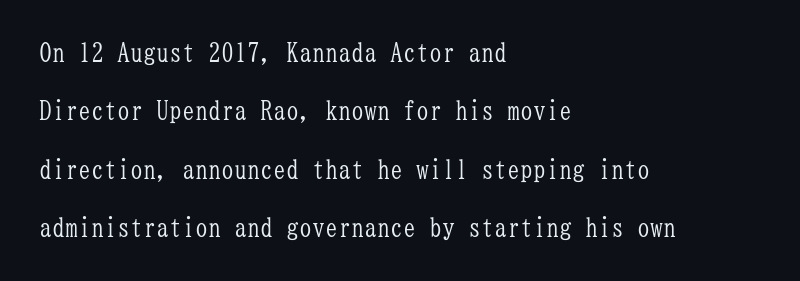
The image shows 26 px text type, upright; set left-aligned, loose line spacing (2.25x), normal letter spacing, not underlined.
